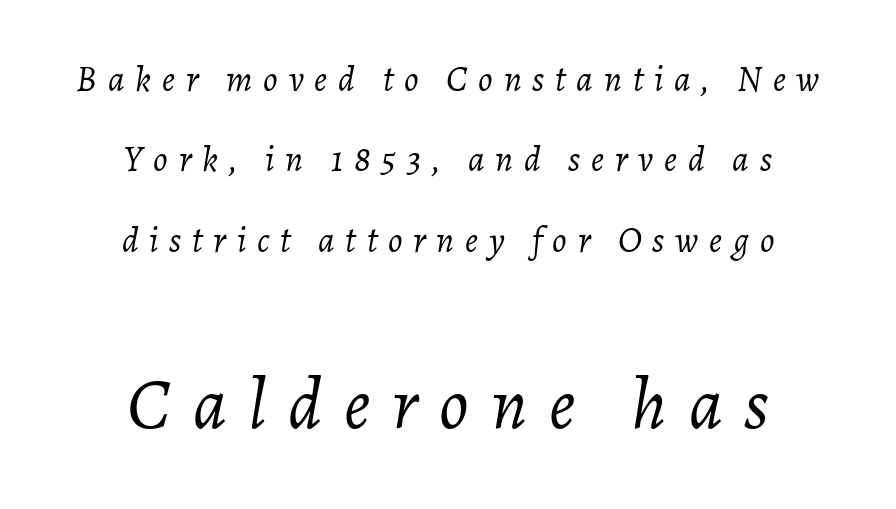
{"italic": "yes", "lean": "right", "slant_degrees": 7, "bold": "no", "weight": "light", "width": "normal", "stroke_contrast": "low", "x_height": "medium", "monospaced": "no", "underline": "no", "align": "center", "line_spacing": "loose", "line_spacing_ratio": 2.23, "letter_spacing": "wide", "letter_spacing_em": 0.3, "larger_block": "second", "size_ratio": 2.03, "glyph_px": 73}
